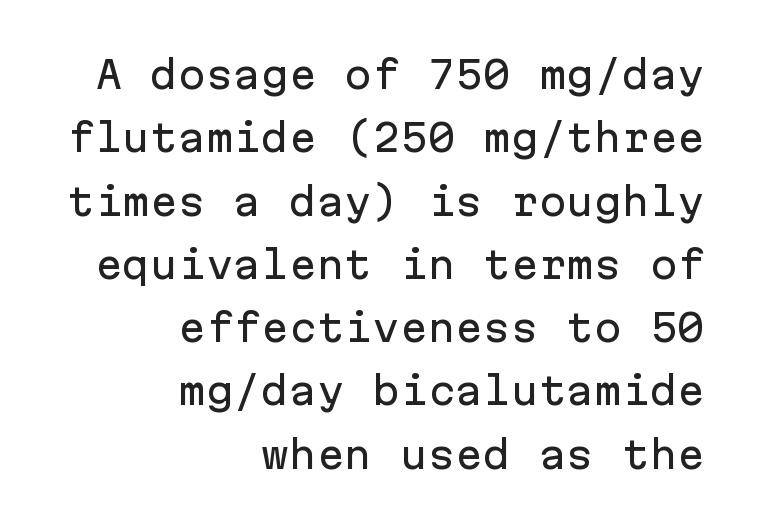
The image shows 37 px sans-serif type, upright, monospaced; set right-aligned, line spacing 1.71x, normal letter spacing, not underlined; low stroke contrast and a medium x-height.
